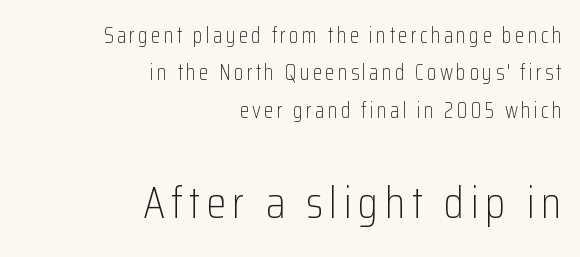
Q: Is the text bold? A: No.
Q: Is the text italic (slanted)? A: No, it is upright.
Q: Is the typeface a serif or a sans-serif typeface? A: Sans-serif.
Q: Is the text underlined? A: No.
Q: How is the paragraph aligned? A: Right-aligned.
Q: Is the spacing between lines tight, normal or loose? A: Normal.
Q: Which block of text is set in a larger size, the first (top) or the second (bottom)? A: The second (bottom) one.
Q: Width (condensed, normal, or wide)? A: Condensed.
Q: Stroke contrast? A: Low.
Q: x-height? A: Medium.
Q: Monospaced? A: No.
